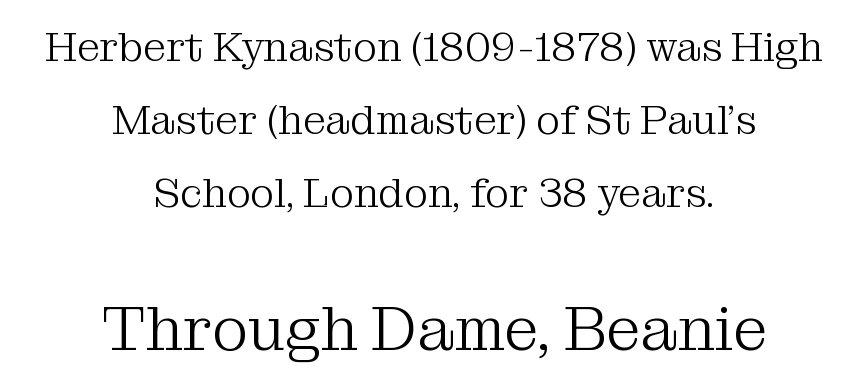
Q: Is the text bold? A: No.
Q: Is the text italic (slanted)? A: No, it is upright.
Q: Is the typeface a serif or a sans-serif typeface? A: Serif.
Q: Is the text underlined? A: No.
Q: How is the paragraph aligned? A: Centered.
Q: Is the spacing between letters normal or unusually wide? A: Normal.
Q: Which block of text is set in a larger size, the first (top) or the second (bottom)? A: The second (bottom) one.
Q: Width (condensed, normal, or wide)? A: Normal.
Q: Stroke contrast? A: Medium.
Q: x-height? A: Medium.
Q: Monospaced? A: No.
